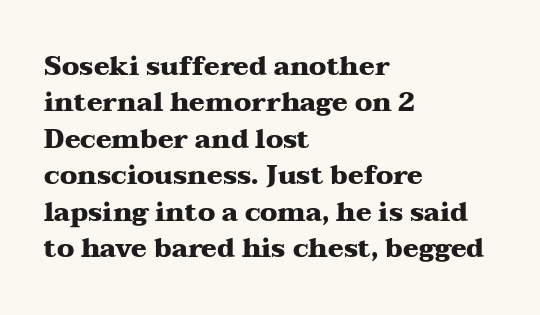
Characters remain perfectly vertical along every line. The passage is arranged the way most books set body copy — flush left. These lines sit exactly where default settings would place them. Nobody touched the tracking dial on this one. Descender tails drop into unmarked territory. Is the type bold? Yes — the strokes are clearly thick and heavy.
